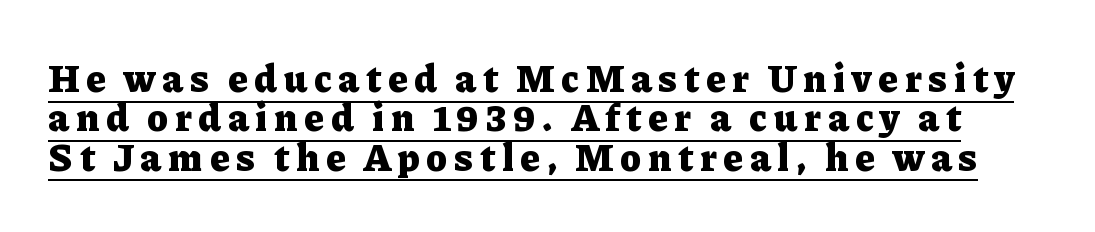
Do the characters align in a grid? No, the font is proportional. Quick note: interline space is minimal. Upright lettering throughout. This sample uses a serif face.
